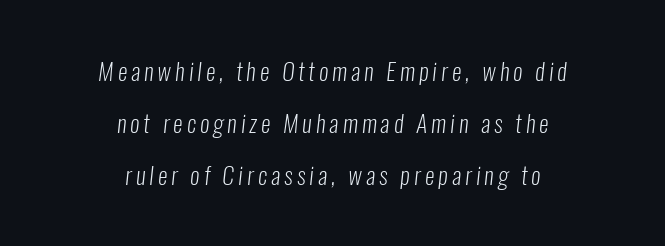
{"bold": "no", "underline": "no", "align": "center", "line_spacing": "loose", "line_spacing_ratio": 2.16, "glyph_px": 24}
